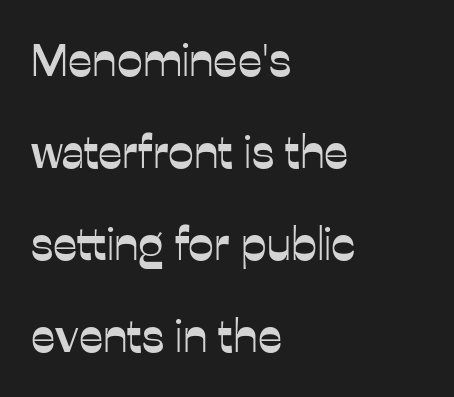
Q: Is the text italic (slanted)? A: No, it is upright.
Q: Is the typeface a serif or a sans-serif typeface? A: Sans-serif.
Q: Is the text underlined? A: No.
Q: How is the paragraph aligned? A: Left-aligned.
Q: Is the spacing between letters normal or unusually wide? A: Normal.
Q: Is the spacing between lines tight, normal or loose? A: Loose.
Q: Width (condensed, normal, or wide)? A: Normal.
Q: Stroke contrast? A: Low.
Q: x-height? A: Medium.
Q: Monospaced? A: No.
